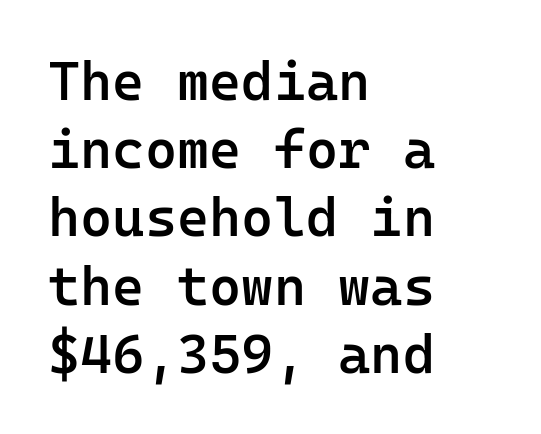
{"serif": "no", "italic": "no", "bold": "semi", "weight": "semibold", "width": "normal", "stroke_contrast": "low", "x_height": "medium", "monospaced": "yes", "underline": "no", "align": "left", "line_spacing_ratio": 1.24, "letter_spacing": "normal", "letter_spacing_em": 0.0, "glyph_px": 55}
